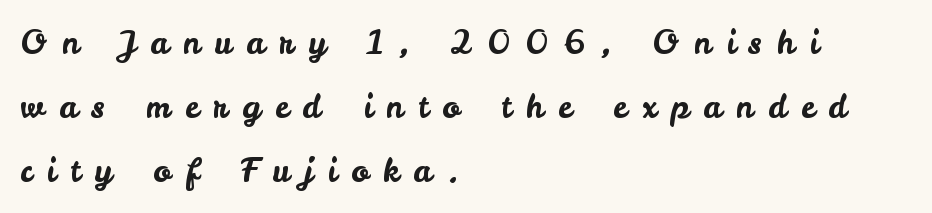
Q: Is the text italic (slanted)? A: Yes.
Q: Is the typeface a serif or a sans-serif typeface? A: Sans-serif.
Q: Is the text underlined? A: No.
Q: How is the paragraph aligned? A: Left-aligned.
Q: Is the spacing between letters normal or unusually wide? A: Unusually wide.
Q: Is the spacing between lines tight, normal or loose? A: Loose.
Q: Width (condensed, normal, or wide)? A: Normal.
Q: Stroke contrast? A: Low.
Q: x-height? A: Small.
Q: Monospaced? A: No.
